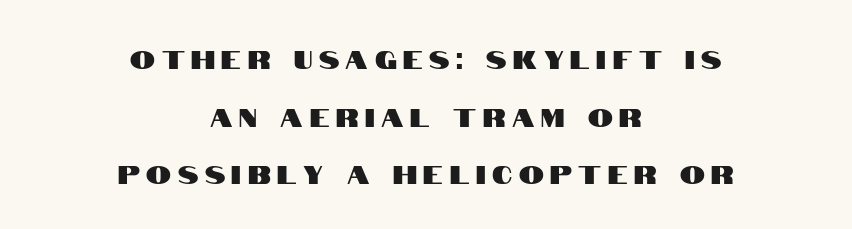
A roman cut, with each character standing at attention. The rendering positions every line midway between the sides. Clear beneath every line of the passage. Reading down the column, the eye jumps a long way to each next line. Observe the wide spacing: letters keep a clear distance from each other.
